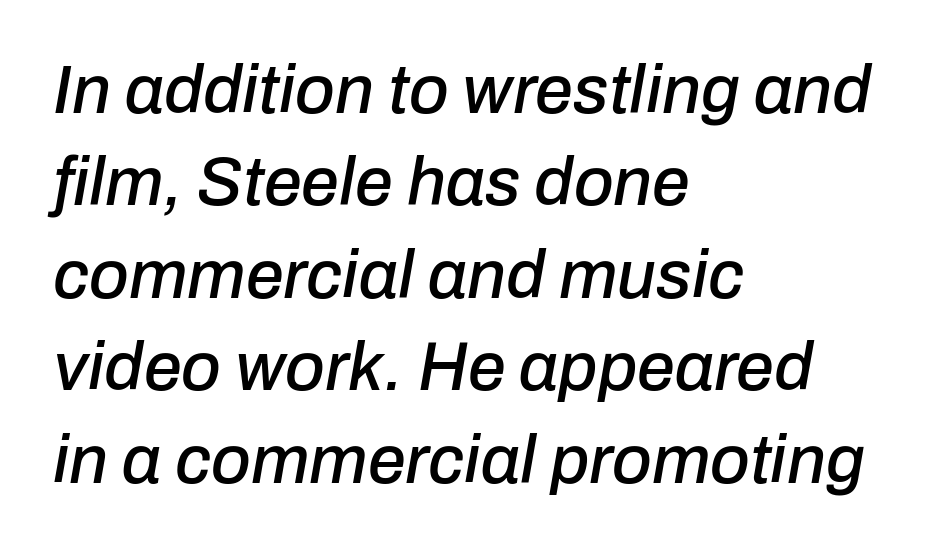
The image shows 68 px text type, italic (leaning right); set left-aligned, normal line spacing (1.36x), normal letter spacing, not underlined; low stroke contrast and a medium x-height.
